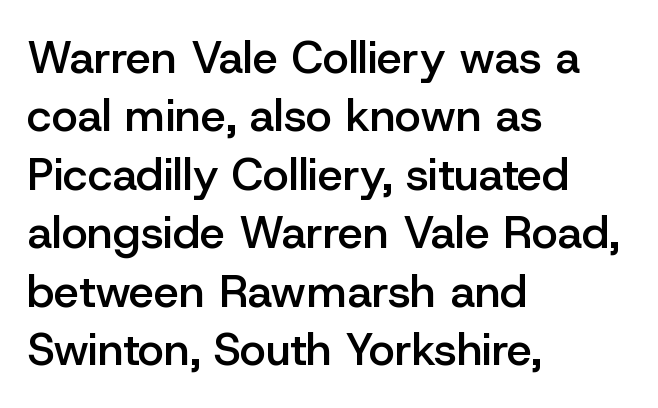
Q: Is the text bold? A: Semi-bold.
Q: Is the text italic (slanted)? A: No, it is upright.
Q: Is the typeface a serif or a sans-serif typeface? A: Sans-serif.
Q: Is the text underlined? A: No.
Q: How is the paragraph aligned? A: Left-aligned.
Q: Is the spacing between letters normal or unusually wide? A: Normal.
Q: Is the spacing between lines tight, normal or loose? A: Normal.
Q: Width (condensed, normal, or wide)? A: Normal.
Q: Stroke contrast? A: Low.
Q: x-height? A: Medium.
Q: Monospaced? A: No.
